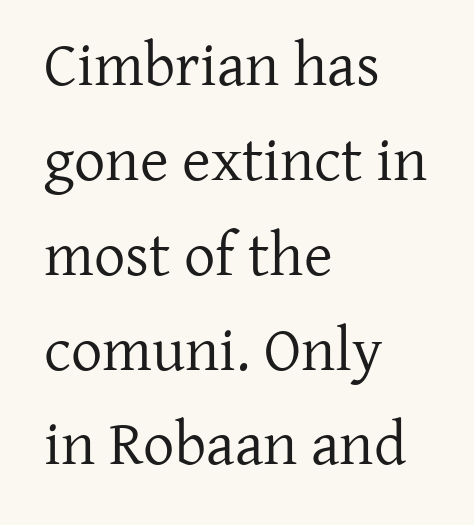
Q: Is the text bold? A: No.
Q: Is the text italic (slanted)? A: No, it is upright.
Q: Is the typeface a serif or a sans-serif typeface? A: Serif.
Q: Is the text underlined? A: No.
Q: How is the paragraph aligned? A: Left-aligned.
Q: Is the spacing between letters normal or unusually wide? A: Normal.
Q: Is the spacing between lines tight, normal or loose? A: Normal.
Q: Width (condensed, normal, or wide)? A: Normal.
Q: Stroke contrast? A: Low.
Q: x-height? A: Medium.
Q: Monospaced? A: No.
